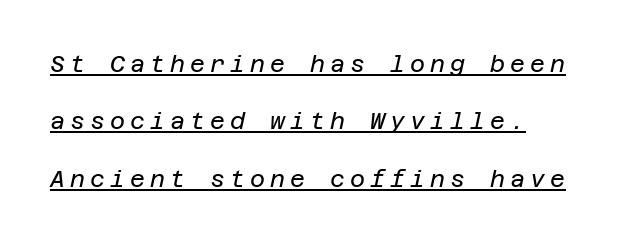
What decoration does the sample have? An underline. How would I describe the line gaps? Wide and relaxed. Each stroke keeps to a modest, everyday thickness or less. Designer's note — italics engaged.
